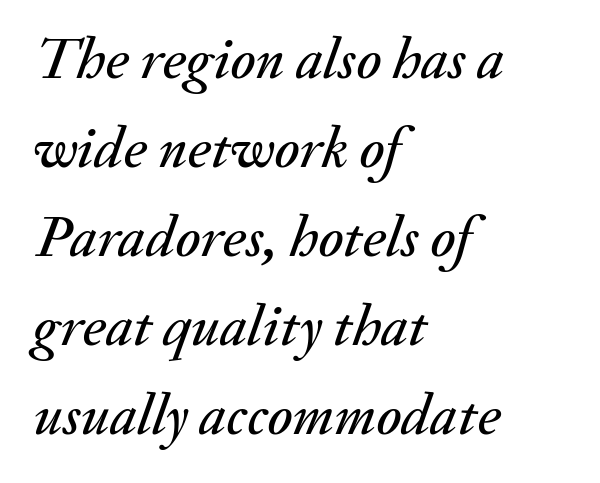
{"italic": "yes", "lean": "right", "slant_degrees": 20, "width": "normal", "stroke_contrast": "medium", "x_height": "small", "monospaced": "no", "underline": "no", "align": "left", "line_spacing": "normal", "line_spacing_ratio": 1.51, "letter_spacing": "normal", "letter_spacing_em": 0.0, "glyph_px": 59}
